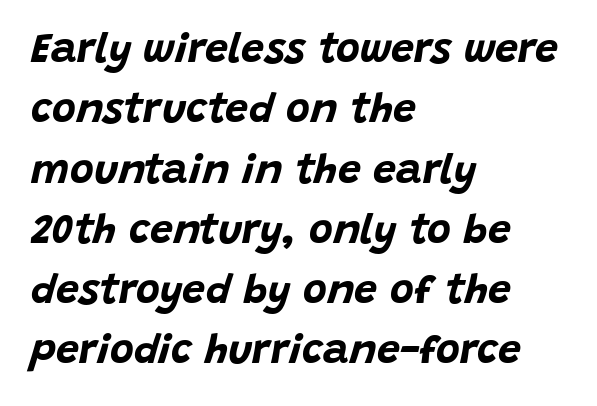
The image shows 41 px bold type, italic (leaning right); set left-aligned, normal line spacing (1.47x), normal letter spacing, not underlined; low stroke contrast and a large x-height.
